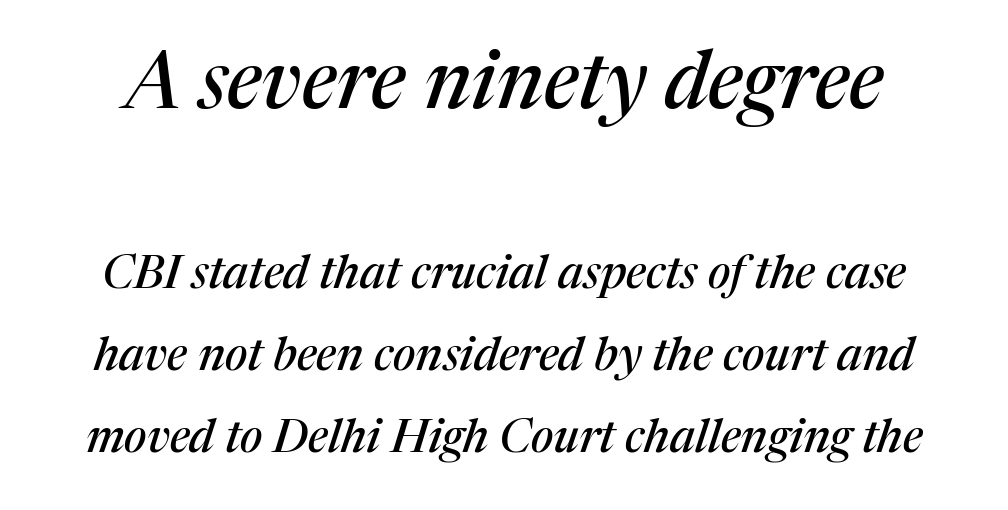
{"serif": "yes", "italic": "yes", "lean": "right", "slant_degrees": 17, "width": "normal", "stroke_contrast": "medium", "x_height": "medium", "monospaced": "no", "underline": "no", "line_spacing_ratio": 1.78, "letter_spacing": "normal", "letter_spacing_em": 0.0, "larger_block": "first", "size_ratio": 1.74, "glyph_px": 80}
